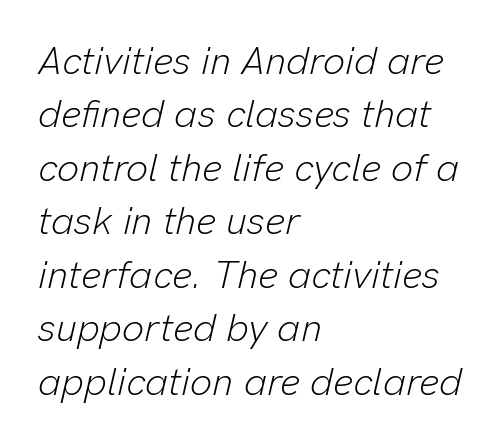
{"italic": "yes", "lean": "right", "slant_degrees": 13, "bold": "no", "weight": "light", "width": "normal", "stroke_contrast": "low", "x_height": "medium", "monospaced": "no", "underline": "no", "align": "left", "line_spacing": "normal", "line_spacing_ratio": 1.37, "letter_spacing": "normal", "letter_spacing_em": 0.0, "glyph_px": 39}
